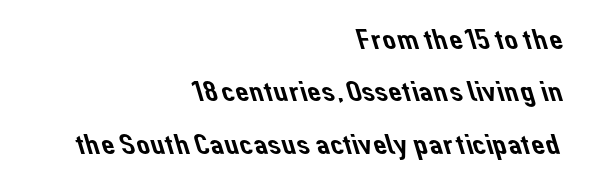
{"serif": "no", "width": "normal", "stroke_contrast": "low", "x_height": "medium", "monospaced": "no", "underline": "no", "align": "right", "line_spacing_ratio": 1.75, "letter_spacing": "normal", "letter_spacing_em": 0.0, "glyph_px": 30}
